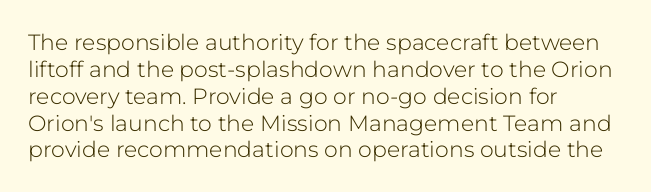
The image shows 22 px text type, upright; set left-aligned, line spacing 1.22x, normal letter spacing, not underlined.
